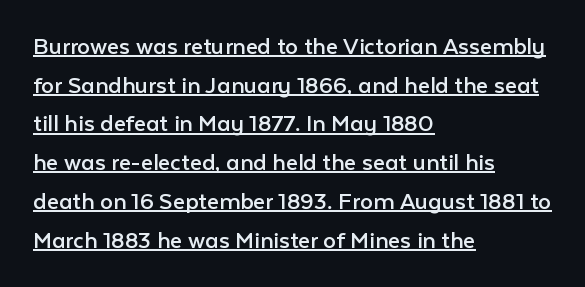
Q: Is the text bold? A: No.
Q: Is the text italic (slanted)? A: No, it is upright.
Q: Is the text underlined? A: Yes.
Q: How is the paragraph aligned? A: Left-aligned.
Q: Is the spacing between letters normal or unusually wide? A: Normal.
Q: Is the spacing between lines tight, normal or loose? A: Normal.
